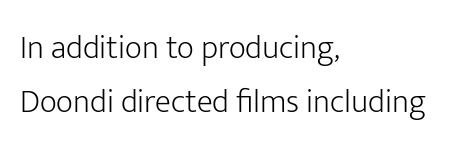
The image shows 33 px light sans-serif type, upright; set left-aligned, normal line spacing (1.63x), normal letter spacing, not underlined; low stroke contrast and a medium x-height.
